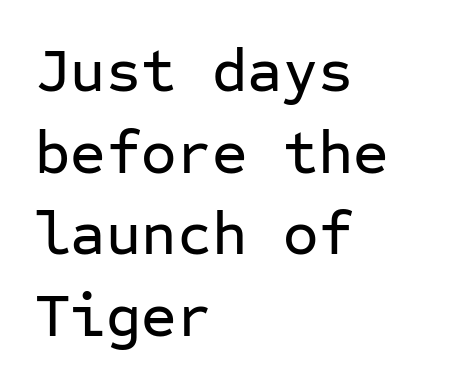
The image shows 61 px sans-serif type, upright, monospaced; set left-aligned, normal line spacing (1.34x), normal letter spacing, not underlined; low stroke contrast and a medium x-height.
